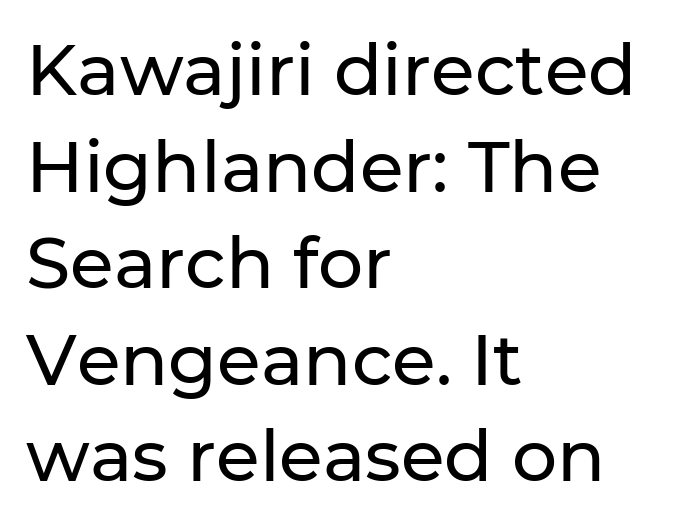
{"serif": "no", "italic": "no", "width": "normal", "stroke_contrast": "low", "x_height": "medium", "monospaced": "no", "underline": "no", "align": "left", "line_spacing": "normal", "line_spacing_ratio": 1.36, "letter_spacing": "normal", "letter_spacing_em": 0.0, "glyph_px": 71}
